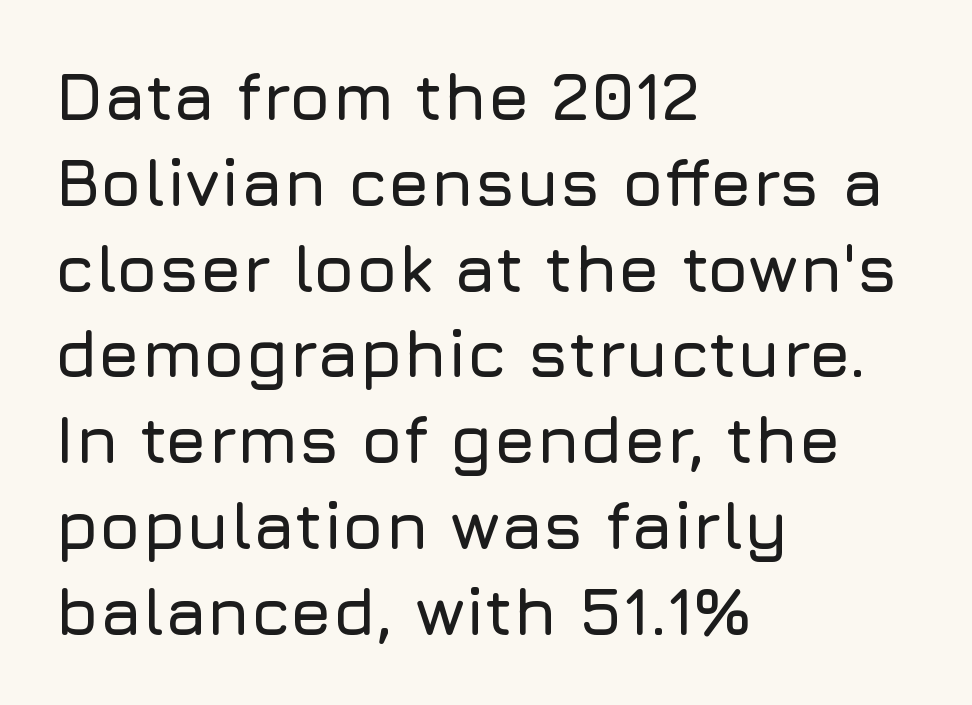
{"serif": "no", "italic": "no", "width": "normal", "stroke_contrast": "low", "x_height": "medium", "monospaced": "no", "underline": "no", "align": "left", "line_spacing": "normal", "line_spacing_ratio": 1.28, "letter_spacing": "normal", "letter_spacing_em": 0.0, "glyph_px": 67}
